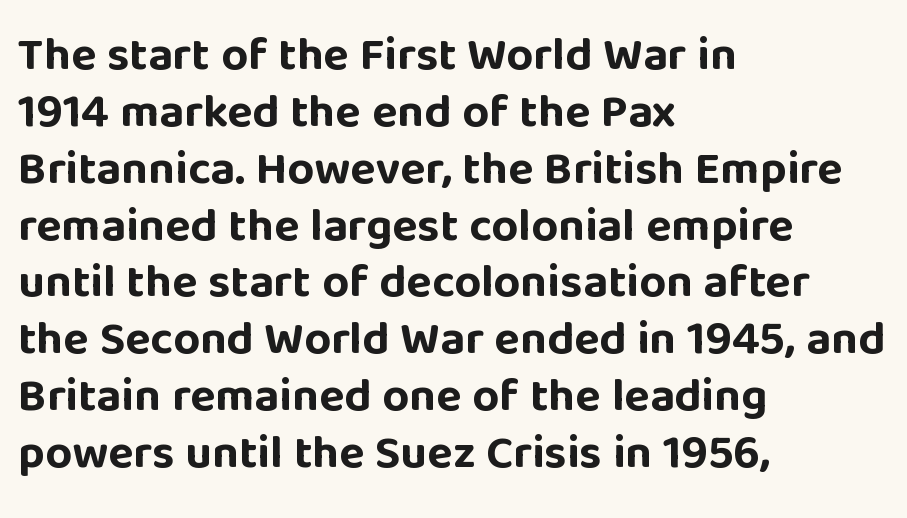
Honestly, there is no underline to notice here at all. Inter-character spacing is left at the font's built-in metrics. This sample has the flowing, uneven cadence of proportional lettering. Are there feet on the stems? There aren't — it's a sans. Horizontal alignment here is leftward, the default for most running prose. Upright lettering throughout.
